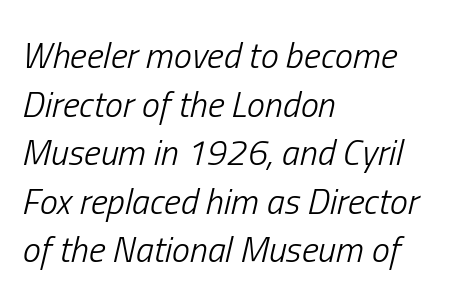
The rendering uses natural spacing where letterforms have individual widths. This is not heavy type; no bold has been used. In terms of posture, this sample is oblique. Standard letterfit; no display-style spreading of the glyphs. Beneath every word, the page is bare. This block has exactly the height ordinary leading produces.
